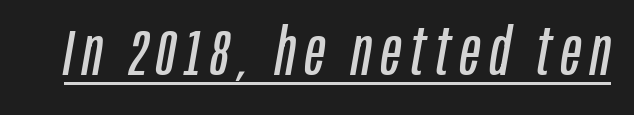
Q: Is the text bold? A: No.
Q: Is the text italic (slanted)? A: Yes, it leans right by about 10 degrees.
Q: Is the text underlined? A: Yes.
Q: Width (condensed, normal, or wide)? A: Condensed.
Q: Stroke contrast? A: Low.
Q: x-height? A: Large.
Q: Monospaced? A: No.
